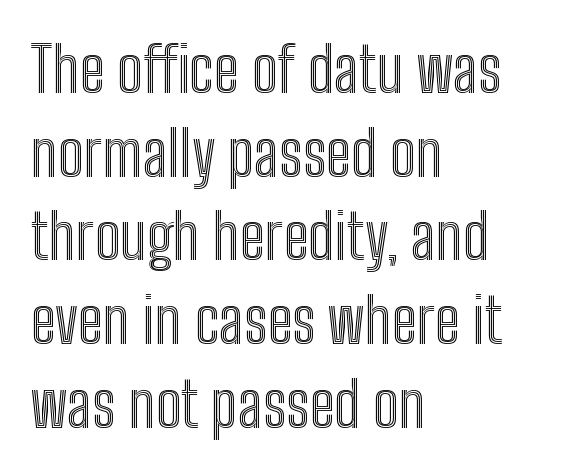
{"italic": "no", "width": "condensed", "x_height": "medium", "monospaced": "no", "underline": "no", "align": "left", "line_spacing": "normal", "line_spacing_ratio": 1.35, "letter_spacing": "normal", "letter_spacing_em": 0.0, "glyph_px": 62}
